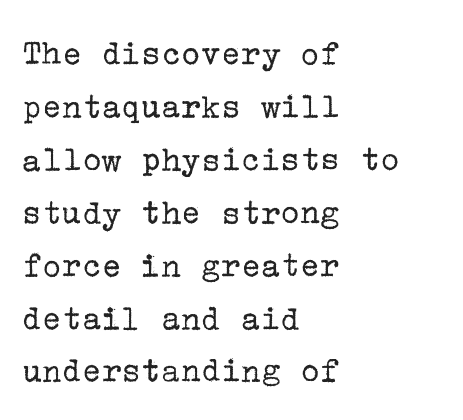
The rows are spaced the way most documents space them. The passage is arranged the way most books set body copy — flush left. Heft: none added — not bold. Ordinary non-slanted type is in use. The space directly below the letters is spotless. Words appear dense and cohesive because spacing is normal.
